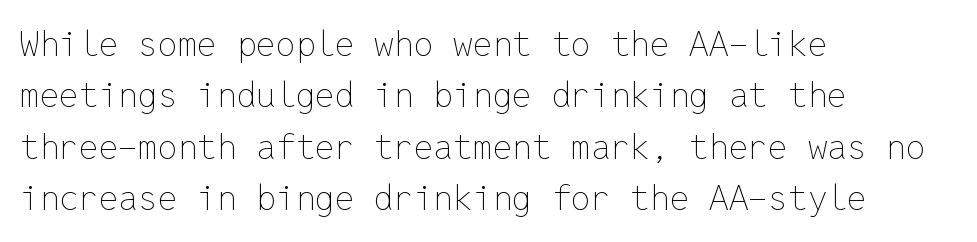
{"italic": "no", "bold": "no", "weight": "thin", "width": "normal", "stroke_contrast": "low", "x_height": "medium", "monospaced": "yes", "underline": "no", "align": "left", "line_spacing": "normal", "line_spacing_ratio": 1.47, "letter_spacing": "normal", "letter_spacing_em": 0.0, "glyph_px": 35}
